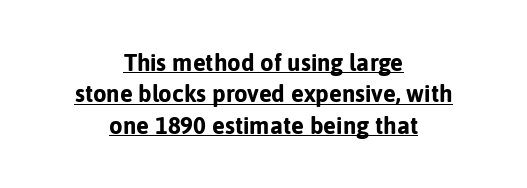
Plenty of ink on the page — the face is bold. The tracking reads as untouched default to a designer's eye. If you measured baseline to baseline, you'd find a middling distance. A centered setting, common on invitations and titles, is used for this passage. Underline: present.
